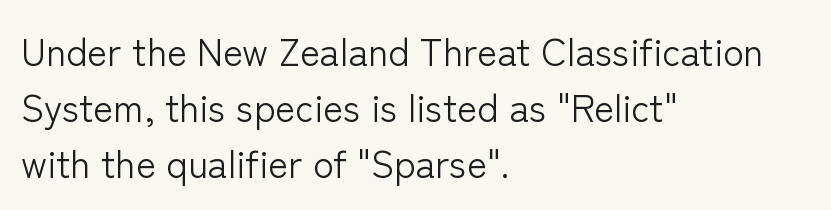
The image shows 38 px light sans-serif type, upright; set left-aligned, normal line spacing (1.47x), normal letter spacing, not underlined; low stroke contrast and a medium x-height.
